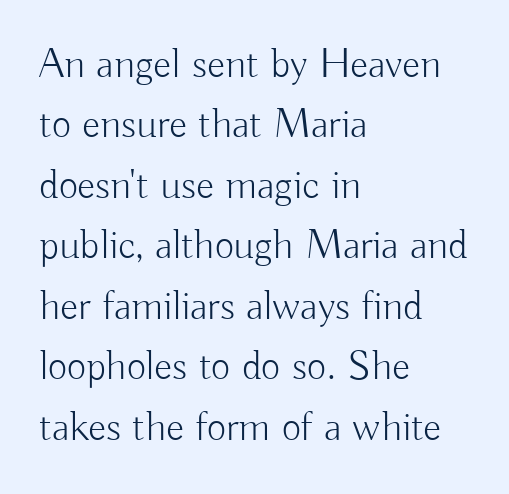
Q: Is the text bold? A: No.
Q: Is the text italic (slanted)? A: No, it is upright.
Q: Is the typeface a serif or a sans-serif typeface? A: Sans-serif.
Q: Is the text underlined? A: No.
Q: How is the paragraph aligned? A: Left-aligned.
Q: Is the spacing between letters normal or unusually wide? A: Normal.
Q: Is the spacing between lines tight, normal or loose? A: Normal.
Q: Width (condensed, normal, or wide)? A: Normal.
Q: Stroke contrast? A: Low.
Q: x-height? A: Small.
Q: Monospaced? A: No.
